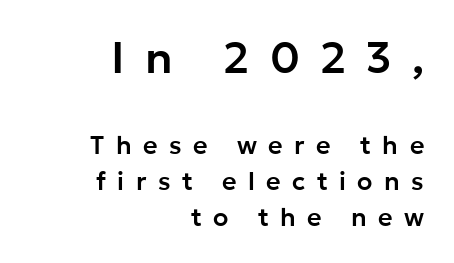
Q: Is the text italic (slanted)? A: No, it is upright.
Q: Is the typeface a serif or a sans-serif typeface? A: Sans-serif.
Q: Is the text underlined? A: No.
Q: How is the paragraph aligned? A: Right-aligned.
Q: Is the spacing between letters normal or unusually wide? A: Unusually wide.
Q: Is the spacing between lines tight, normal or loose? A: Normal.
Q: Which block of text is set in a larger size, the first (top) or the second (bottom)? A: The first (top) one.
Q: Width (condensed, normal, or wide)? A: Normal.
Q: Stroke contrast? A: Low.
Q: x-height? A: Medium.
Q: Monospaced? A: No.
